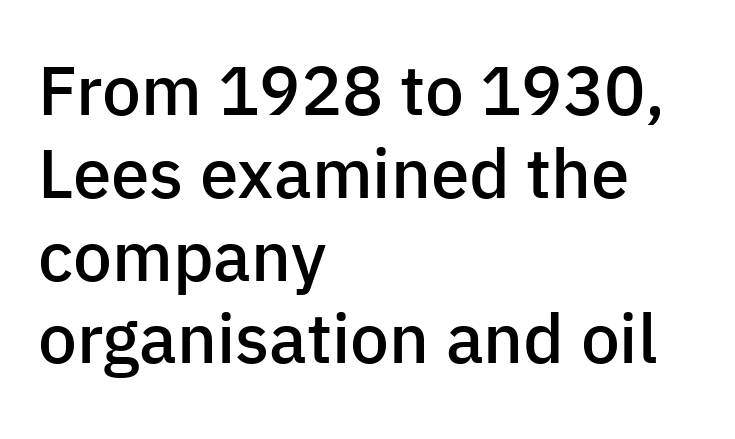
On the weight axis this lands at semibold, roughly 600. Short and long lines alike share a common starting point at left. Bare-footed words on every line. Here the designer chose a conventional face with non-uniform glyph widths. There is no visible air inserted between adjacent glyphs. Style check: upright.
